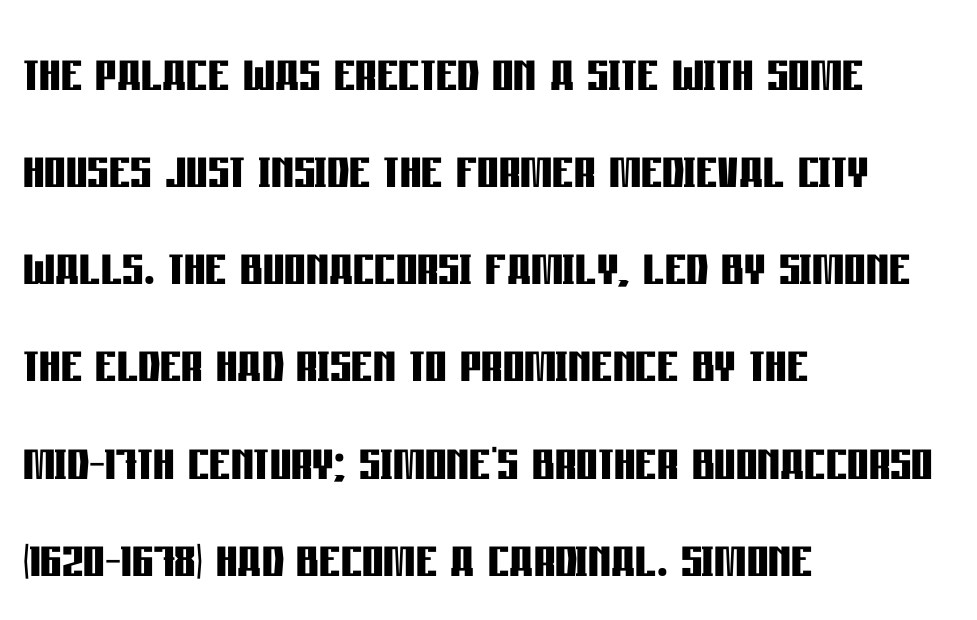
Do the letters lean? They stand straight. Typesetter's note: full bold, strokes at maximum text heaviness. Honestly, there is no underline to notice here at all. This sample is left-justified, so line endings fall wherever the words run out.
